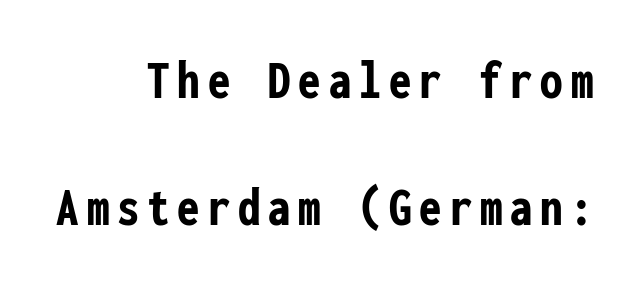
Q: Is the text bold? A: Yes.
Q: Is the text italic (slanted)? A: No, it is upright.
Q: Is the typeface a serif or a sans-serif typeface? A: Sans-serif.
Q: Is the text underlined? A: No.
Q: How is the paragraph aligned? A: Right-aligned.
Q: Is the spacing between lines tight, normal or loose? A: Loose.
Q: Width (condensed, normal, or wide)? A: Condensed.
Q: Stroke contrast? A: Low.
Q: x-height? A: Medium.
Q: Monospaced? A: Yes.
